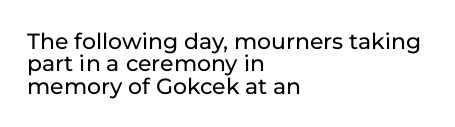
The image shows 22 px text type, upright; set left-aligned, tight line spacing (1.02x), normal letter spacing, not underlined.
